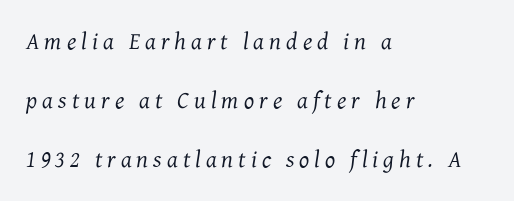
The glyphs are unaccompanied by any horizontal stroke below them. Posture: slanted. Compared with a typical body face, this is equally light or lighter still. This sample uses expanded letter spacing, leaving extra air between glyphs.
